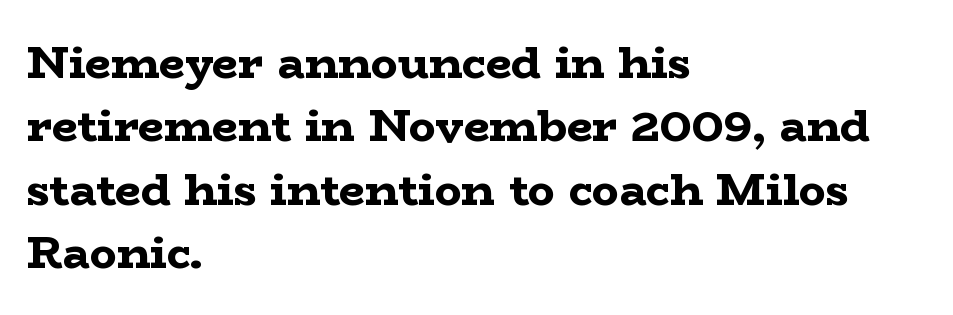
Q: Is the text bold? A: Yes.
Q: Is the text italic (slanted)? A: No, it is upright.
Q: Is the typeface a serif or a sans-serif typeface? A: Serif.
Q: Is the text underlined? A: No.
Q: How is the paragraph aligned? A: Left-aligned.
Q: Is the spacing between letters normal or unusually wide? A: Normal.
Q: Is the spacing between lines tight, normal or loose? A: Normal.
Q: Width (condensed, normal, or wide)? A: Wide.
Q: Stroke contrast? A: Low.
Q: x-height? A: Medium.
Q: Monospaced? A: No.
